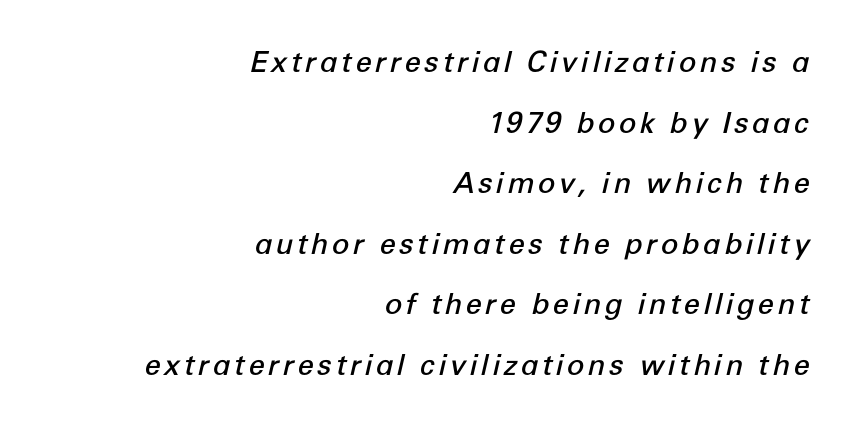
The line-height multiplier appears high, well above default. Typeset ragged left — the right edge is the straight one. Do the characters align in a grid? No, the font is proportional. This sample uses an oblique cut, with every glyph tilted off the vertical.
